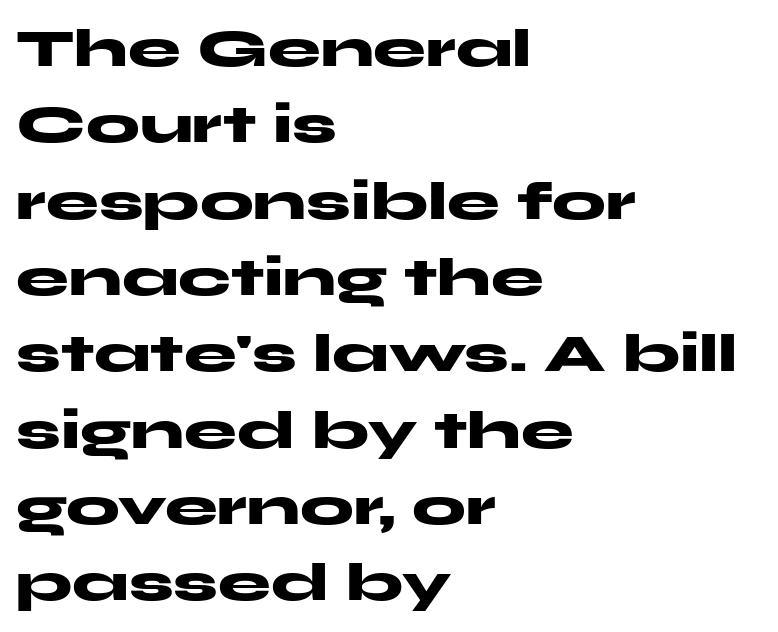
The image shows 53 px heavy, wide sans-serif type, upright; set left-aligned, normal line spacing (1.44x), normal letter spacing, not underlined; medium stroke contrast and a medium x-height.
